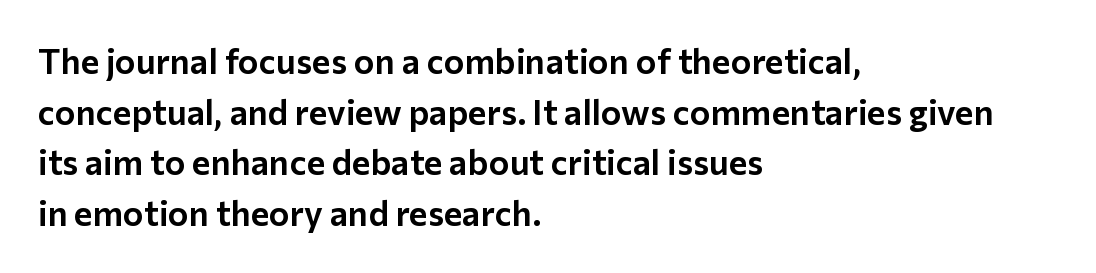
Vertically, the passage feels balanced, rows spaced as you'd expect. A typesetter would mark this as roman, not italic. Type without underlining. Notice how the passage keeps a crisp vertical edge on the left only.
